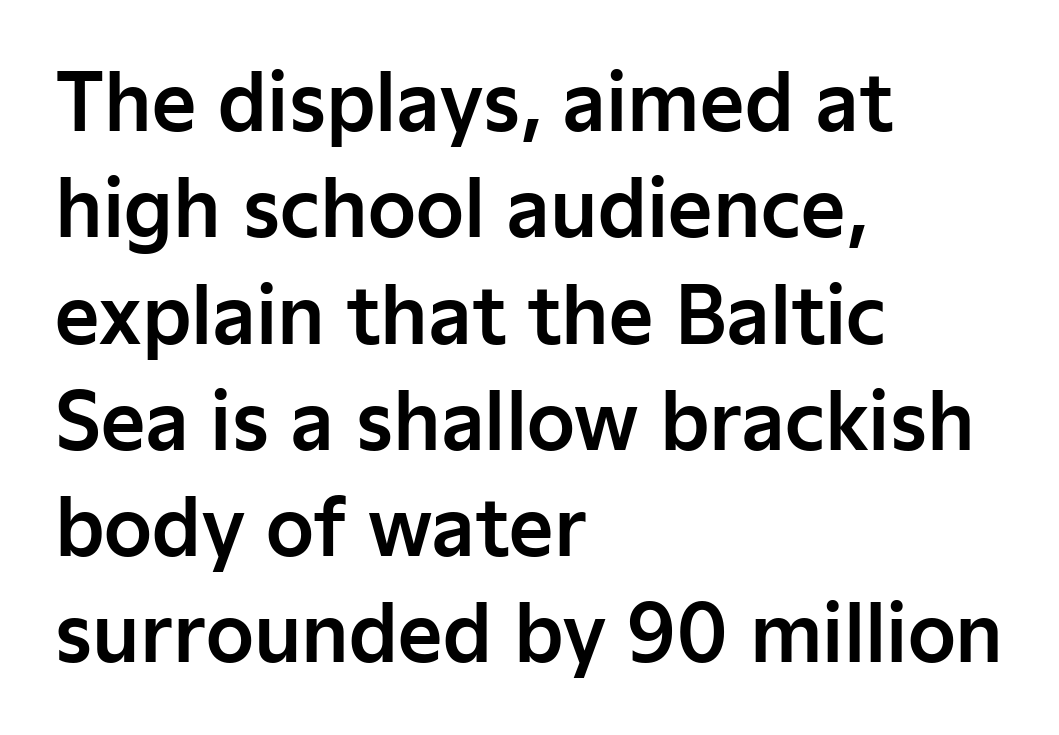
Q: Is the text italic (slanted)? A: No, it is upright.
Q: Is the typeface a serif or a sans-serif typeface? A: Sans-serif.
Q: Is the text underlined? A: No.
Q: How is the paragraph aligned? A: Left-aligned.
Q: Is the spacing between letters normal or unusually wide? A: Normal.
Q: Is the spacing between lines tight, normal or loose? A: Normal.
Q: Width (condensed, normal, or wide)? A: Normal.
Q: Stroke contrast? A: Low.
Q: x-height? A: Medium.
Q: Monospaced? A: No.
